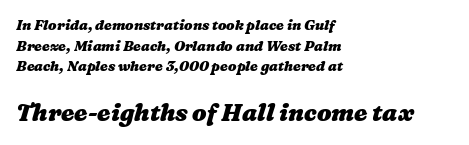
Q: Is the text bold? A: Yes.
Q: Is the text underlined? A: No.
Q: How is the paragraph aligned? A: Left-aligned.
Q: Is the spacing between letters normal or unusually wide? A: Normal.
Q: Is the spacing between lines tight, normal or loose? A: Normal.
Q: Which block of text is set in a larger size, the first (top) or the second (bottom)? A: The second (bottom) one.
